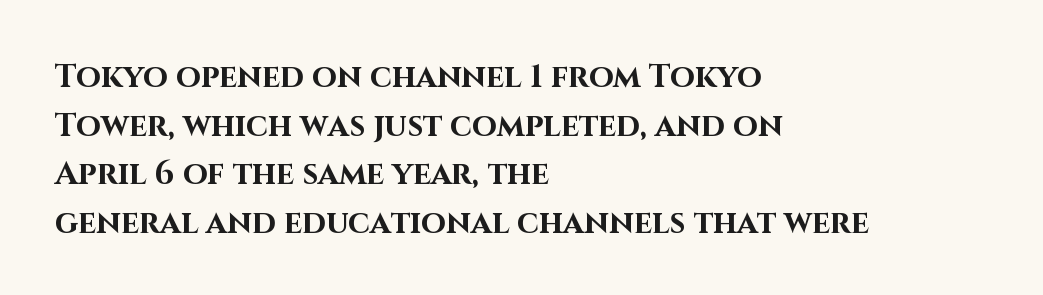
{"serif": "no", "italic": "no", "bold": "yes", "weight": "bold", "width": "normal", "stroke_contrast": "high", "x_height": "large", "monospaced": "no", "underline": "no", "align": "left", "line_spacing": "normal", "line_spacing_ratio": 1.52, "letter_spacing": "normal", "letter_spacing_em": 0.0, "glyph_px": 32}
